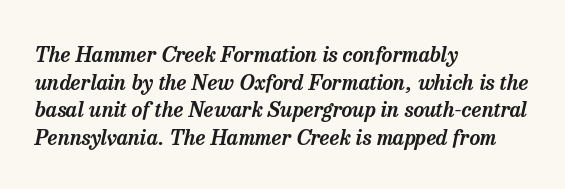
The rows are spaced the way most documents space them. How are the letters spaced? Ordinarily, with no added tracking. Style check: oblique. Casual observation: everything's shoved over to the left. Bare-footed words on every line.
